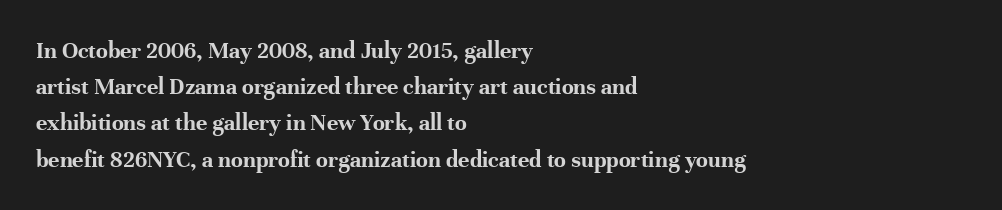
{"italic": "no", "bold": "yes", "underline": "no", "align": "left", "line_spacing": "normal", "line_spacing_ratio": 1.51, "letter_spacing": "normal", "letter_spacing_em": 0.0, "glyph_px": 24}
